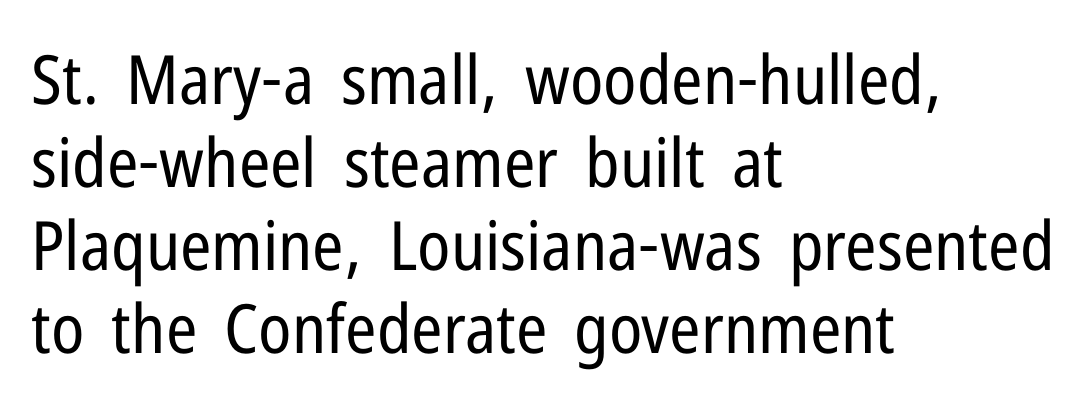
Check where the strokes stop: nothing finishes them off — pure sans. This rendering uses left alignment, leaving the right contour irregular. Standard letterfit; no display-style spreading of the glyphs. Ink coverage per letter is moderate at most. A bare baseline throughout the passage. Think of a printed novel: that variable character pitch is what you see here.
